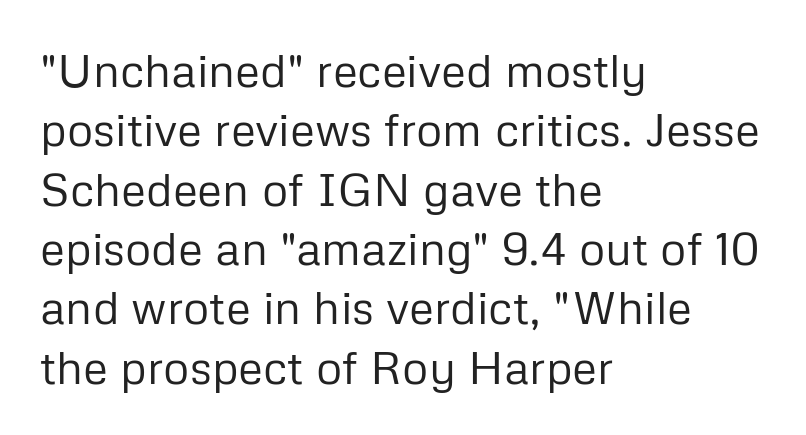
The image shows 46 px regular-weight sans-serif type, upright; set left-aligned, normal line spacing (1.29x), normal letter spacing, not underlined; low stroke contrast and a medium x-height.
